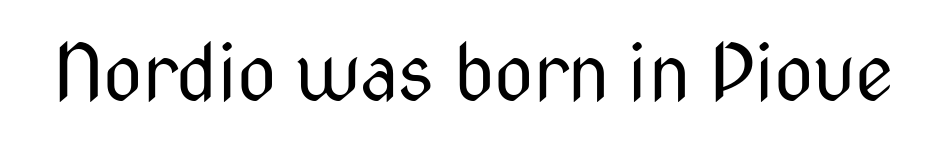
The image shows 77 px regular-weight, condensed sans-serif type, upright; set normal letter spacing, not underlined; medium stroke contrast and a medium x-height.
